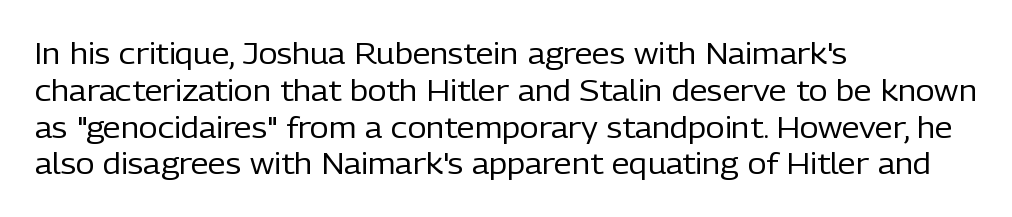
{"serif": "no", "italic": "no", "bold": "no", "weight": "regular", "width": "normal", "stroke_contrast": "low", "x_height": "medium", "monospaced": "no", "underline": "no", "align": "left", "line_spacing": "normal", "line_spacing_ratio": 1.27, "letter_spacing": "normal", "letter_spacing_em": 0.0, "glyph_px": 29}
